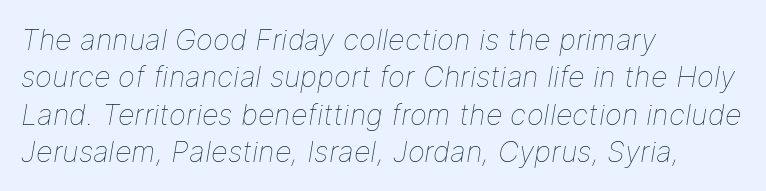
{"italic": "yes", "lean": "right", "slant_degrees": 9, "bold": "no", "weight": "thin", "width": "normal", "stroke_contrast": "low", "x_height": "medium", "monospaced": "no", "underline": "no", "align": "left", "line_spacing": "normal", "line_spacing_ratio": 1.29, "letter_spacing": "normal", "letter_spacing_em": 0.0, "glyph_px": 29}
